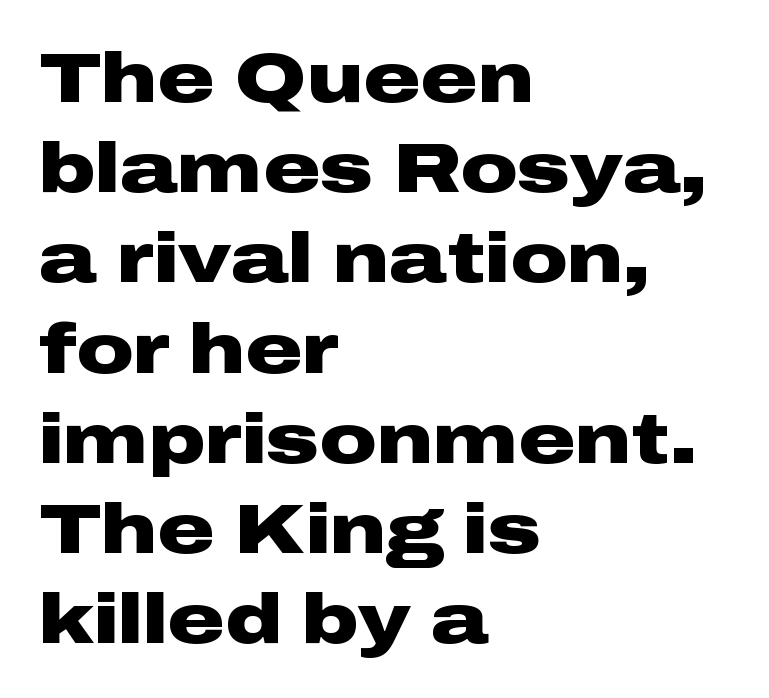
The image shows 71 px heavy, wide sans-serif type, upright; set left-aligned, normal line spacing (1.27x), normal letter spacing, not underlined; low stroke contrast and a medium x-height.
